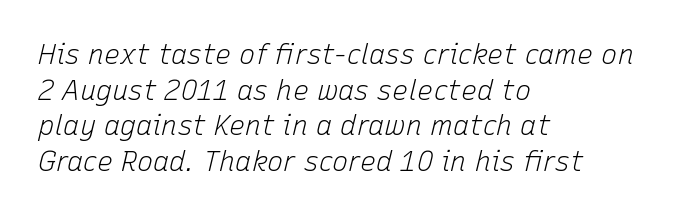
Q: Is the text bold? A: No.
Q: Is the text italic (slanted)? A: Yes, it leans right by about 15 degrees.
Q: Is the text underlined? A: No.
Q: How is the paragraph aligned? A: Left-aligned.
Q: Is the spacing between letters normal or unusually wide? A: Normal.
Q: Is the spacing between lines tight, normal or loose? A: Normal.
